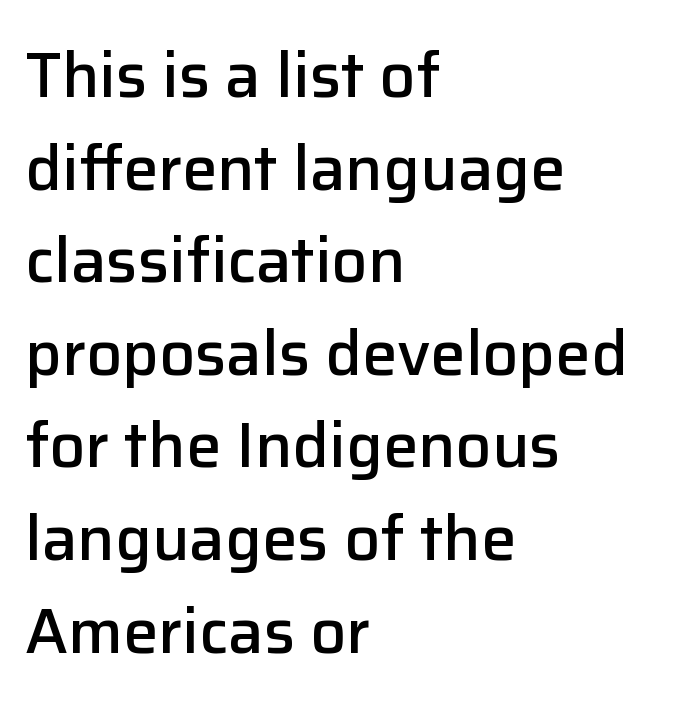
The image shows 63 px semibold sans-serif type, upright; set left-aligned, normal line spacing (1.47x), normal letter spacing, not underlined; low stroke contrast and a medium x-height.
